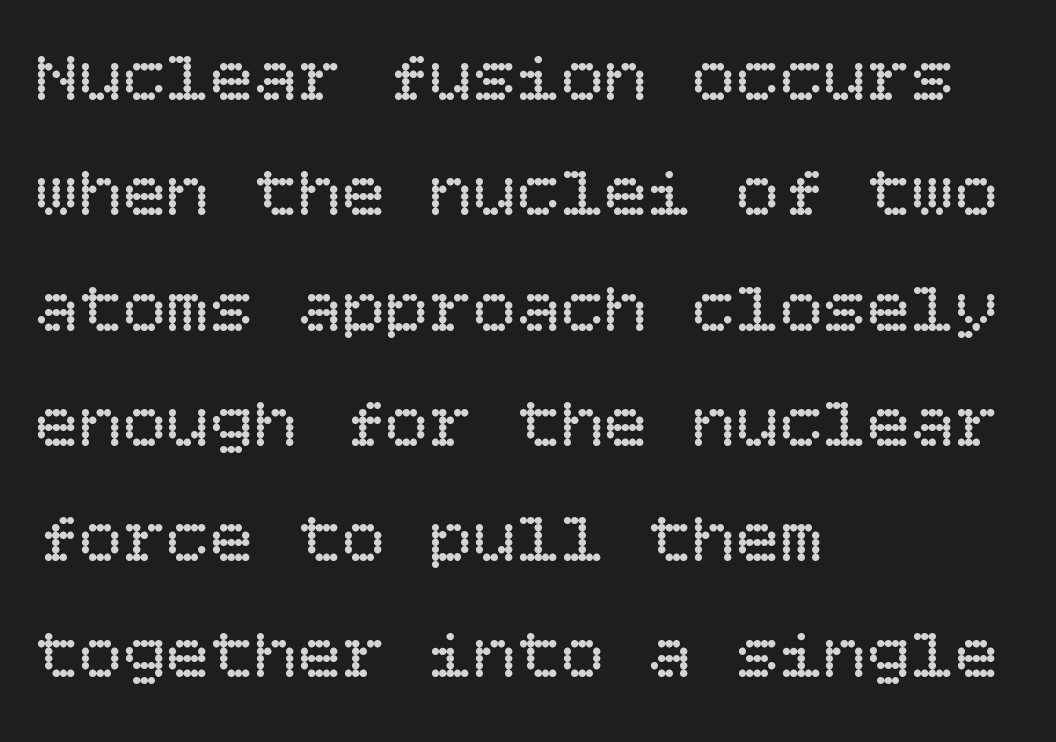
{"italic": "no", "bold": "no", "weight": "regular", "width": "normal", "stroke_contrast": "low", "x_height": "large", "underline": "no", "align": "left", "line_spacing": "normal", "line_spacing_ratio": 1.58, "letter_spacing": "normal", "letter_spacing_em": 0.0, "glyph_px": 73}
